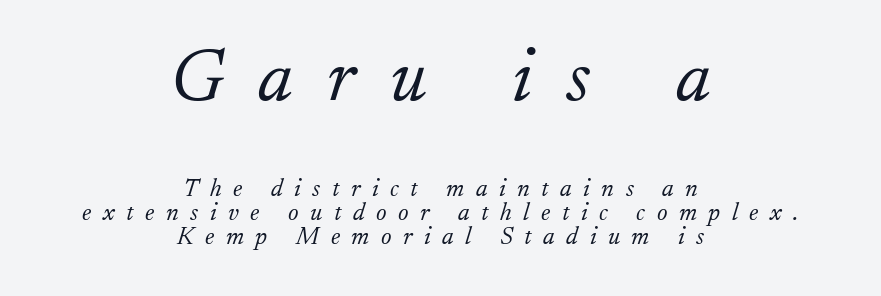
The image shows 75 px light serif type, italic (leaning right); set centered, tight line spacing (0.97x), unusually wide letter spacing (+0.46 em), not underlined; the first (top) block is 3.0x larger; low stroke contrast and a small x-height.
